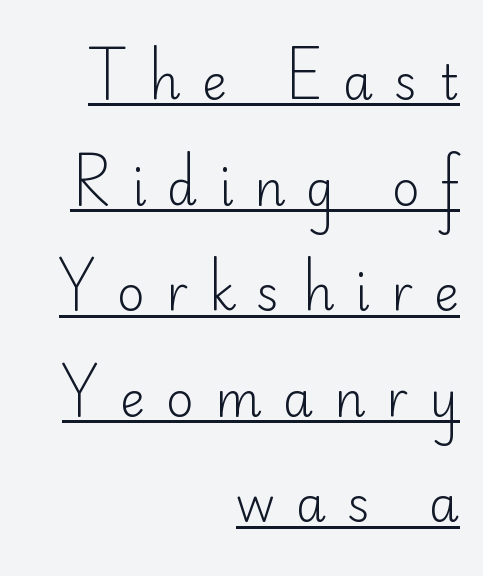
{"serif": "no", "italic": "no", "bold": "no", "weight": "light", "width": "normal", "stroke_contrast": "low", "x_height": "small", "monospaced": "no", "underline": "yes", "align": "right", "line_spacing": "loose", "line_spacing_ratio": 2.2, "letter_spacing": "wide", "letter_spacing_em": 0.44, "glyph_px": 48}
